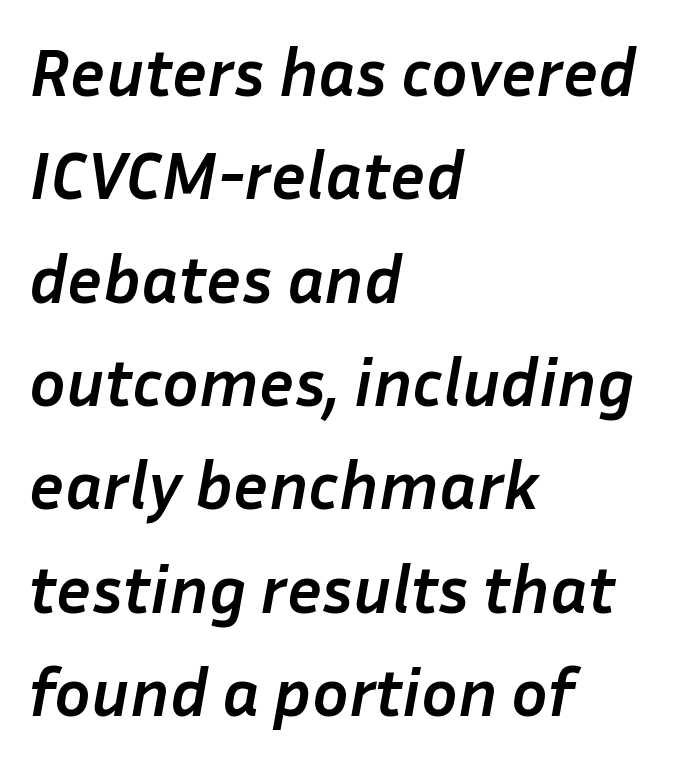
{"italic": "yes", "lean": "right", "slant_degrees": 10, "bold": "yes", "weight": "semibold", "width": "normal", "stroke_contrast": "low", "x_height": "medium", "monospaced": "no", "underline": "no", "align": "left", "line_spacing": "normal", "line_spacing_ratio": 1.52, "letter_spacing": "normal", "letter_spacing_em": 0.0, "glyph_px": 68}
